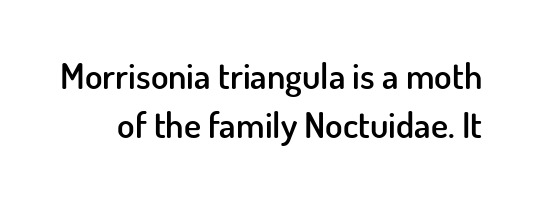
The image shows 36 px semibold sans-serif type, upright; set normal line spacing (1.36x), normal letter spacing, not underlined; low stroke contrast and a small x-height.
